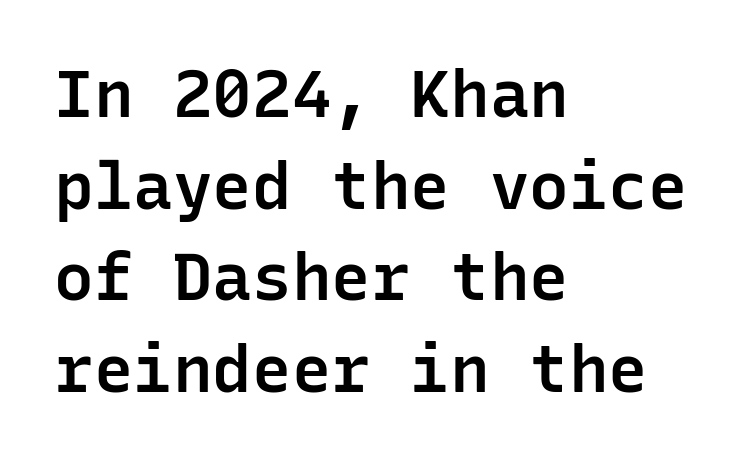
{"serif": "no", "italic": "no", "bold": "semi", "weight": "semibold", "width": "normal", "stroke_contrast": "low", "x_height": "medium", "monospaced": "yes", "underline": "no", "align": "left", "line_spacing": "normal", "line_spacing_ratio": 1.39, "letter_spacing": "normal", "letter_spacing_em": 0.0, "glyph_px": 66}
